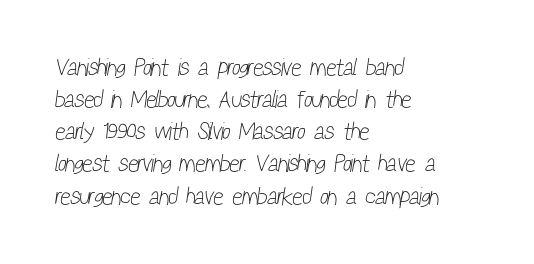
{"bold": "no", "underline": "no", "align": "left", "line_spacing": "normal", "line_spacing_ratio": 1.34, "letter_spacing": "normal", "letter_spacing_em": 0.0, "glyph_px": 24}
